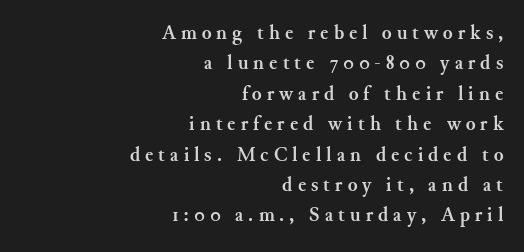
The specimen reads as upright at a glance. The sample has been set heavy, in full bold. Does the leading feel generous? No, just average. Glance below the letters and you will spot only blank space. The line texture is sparse and dotted thanks to wide tracking. This sample is right-justified, so line beginnings fall wherever the words allow.
